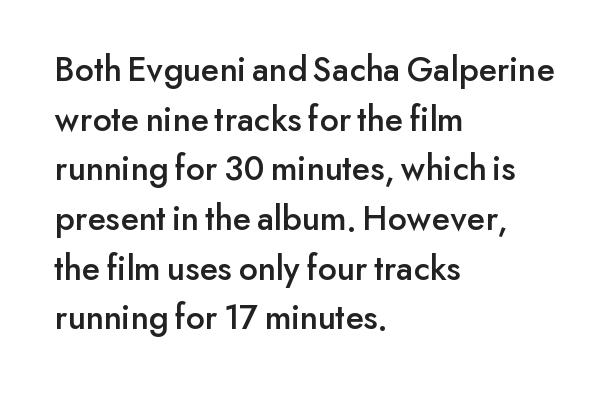
Q: Is the text italic (slanted)? A: No, it is upright.
Q: Is the typeface a serif or a sans-serif typeface? A: Sans-serif.
Q: Is the text underlined? A: No.
Q: How is the paragraph aligned? A: Left-aligned.
Q: Is the spacing between letters normal or unusually wide? A: Normal.
Q: Is the spacing between lines tight, normal or loose? A: Normal.
Q: Width (condensed, normal, or wide)? A: Normal.
Q: Stroke contrast? A: Low.
Q: x-height? A: Small.
Q: Monospaced? A: No.
